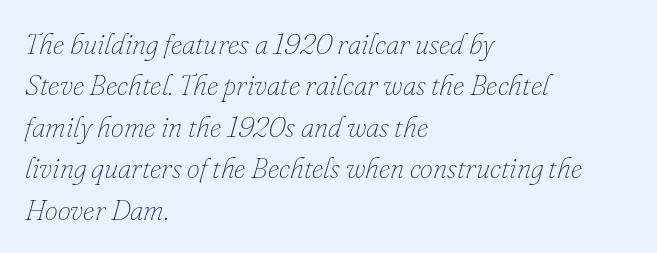
{"italic": "yes", "lean": "right", "slant_degrees": 16, "bold": "no", "weight": "thin", "width": "normal", "stroke_contrast": "low", "x_height": "small", "monospaced": "no", "underline": "no", "align": "left", "line_spacing": "normal", "line_spacing_ratio": 1.43, "letter_spacing": "normal", "letter_spacing_em": 0.0, "glyph_px": 29}
